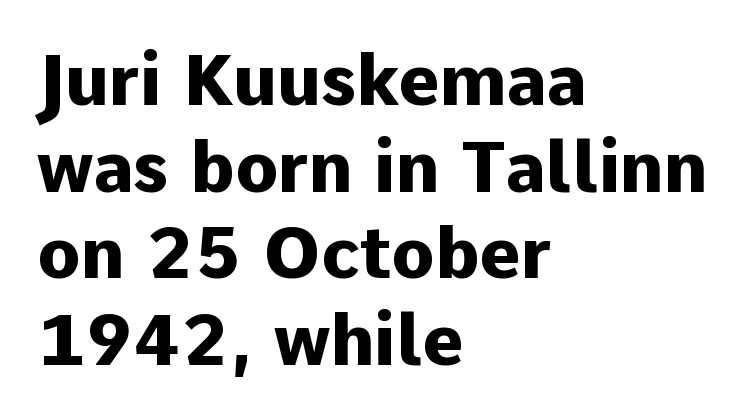
The image shows 71 px heavy sans-serif type, upright; set left-aligned, line spacing 1.22x, normal letter spacing, not underlined; low stroke contrast and a medium x-height.
